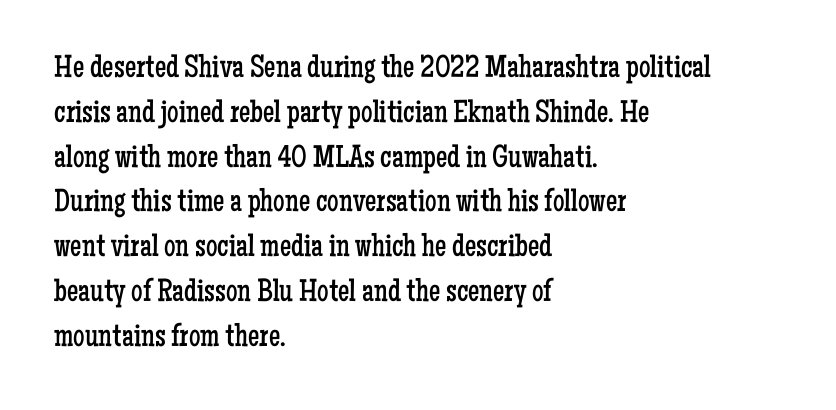
The font is comparable to plain body text, perhaps lighter. Caption: standard tracking, unaltered. This is roman type, the default non-slanted kind. The glyphs are unaccompanied by any horizontal stroke below them. The lines in this sample share a left origin and differ only in where they stop.
